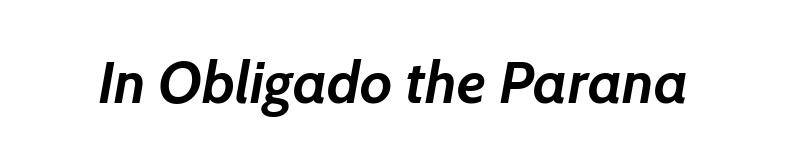
Q: Is the text bold? A: Yes.
Q: Is the text italic (slanted)? A: Yes, it leans right by about 7 degrees.
Q: Is the text underlined? A: No.
Q: Is the spacing between letters normal or unusually wide? A: Normal.
Q: Width (condensed, normal, or wide)? A: Normal.
Q: Stroke contrast? A: Low.
Q: x-height? A: Medium.
Q: Monospaced? A: No.
